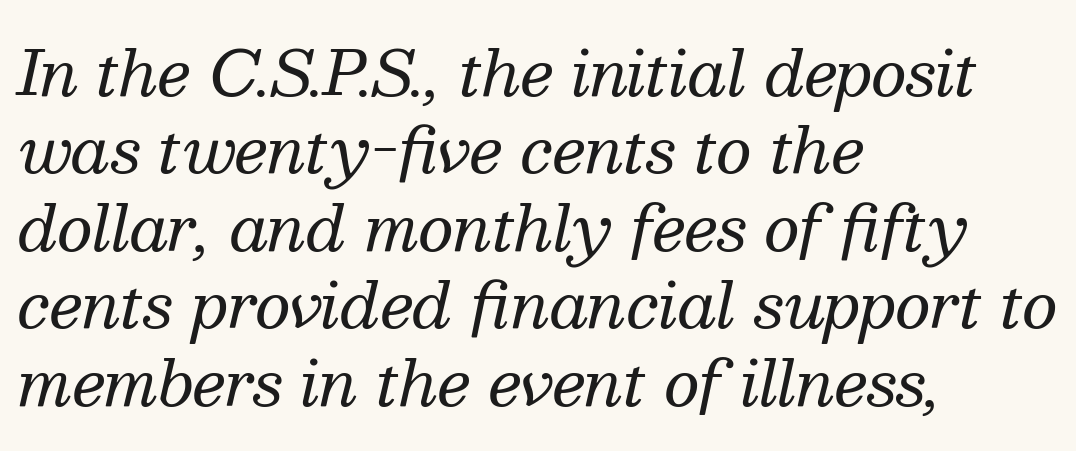
{"serif": "yes", "italic": "yes", "lean": "right", "slant_degrees": 13, "bold": "no", "weight": "regular", "width": "normal", "stroke_contrast": "medium", "x_height": "medium", "monospaced": "no", "underline": "no", "align": "left", "line_spacing": "normal", "line_spacing_ratio": 1.25, "letter_spacing": "normal", "letter_spacing_em": 0.0, "glyph_px": 62}
